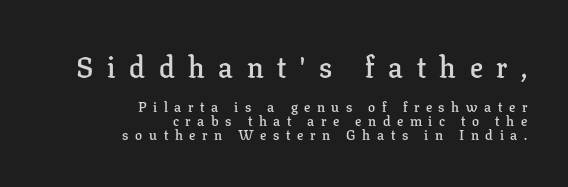
Short and long lines alike share a common ending point at right. In terms of posture, this sample is upright. The more generous point size was reserved for the upper chunk. Check the space under the baseline: it is left empty.
